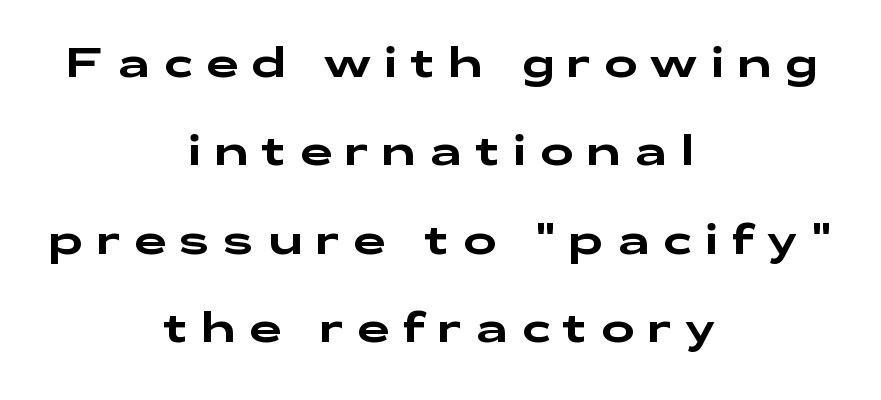
Q: Is the text italic (slanted)? A: No, it is upright.
Q: Is the typeface a serif or a sans-serif typeface? A: Sans-serif.
Q: Is the text underlined? A: No.
Q: How is the paragraph aligned? A: Centered.
Q: Is the spacing between letters normal or unusually wide? A: Unusually wide.
Q: Is the spacing between lines tight, normal or loose? A: Loose.
Q: Width (condensed, normal, or wide)? A: Wide.
Q: Stroke contrast? A: Low.
Q: x-height? A: Medium.
Q: Monospaced? A: No.
